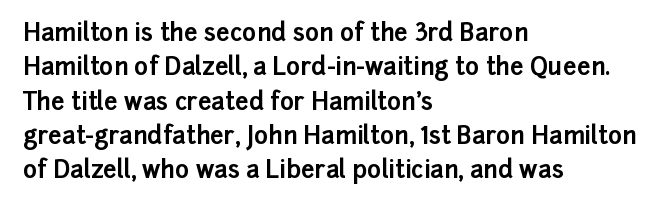
Q: Is the text bold? A: Yes.
Q: Is the text italic (slanted)? A: No, it is upright.
Q: Is the text underlined? A: No.
Q: How is the paragraph aligned? A: Left-aligned.
Q: Is the spacing between letters normal or unusually wide? A: Normal.
Q: Is the spacing between lines tight, normal or loose? A: Normal.
